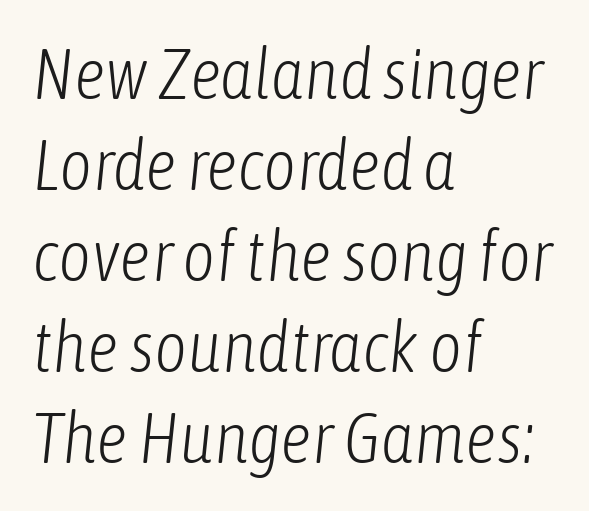
The image shows 71 px light, condensed type, italic (leaning right); set left-aligned, normal line spacing (1.28x), normal letter spacing, not underlined; low stroke contrast and a medium x-height.
